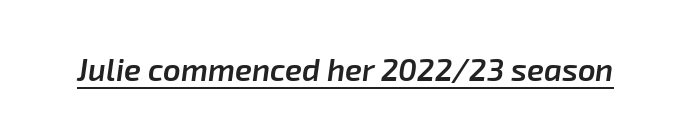
The image shows 31 px semibold type, italic (leaning right); set normal letter spacing, underlined; low stroke contrast and a medium x-height.
